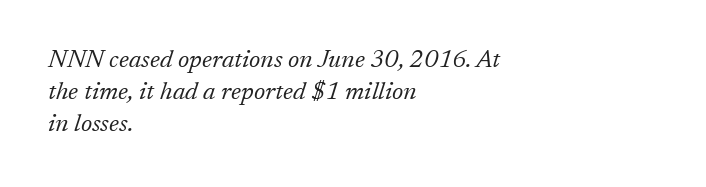
If you drew a line through each stem, it would be angled. Compared with typical paragraphs, the rows here are spaced about the same. Any mark beneath the type? The region is blank. A classic flush-left, rag-right setting is used for this passage. The characters are drawn with everyday or finer stroke widths. Look at the tracking — it's just the regular setting, nothing added.
